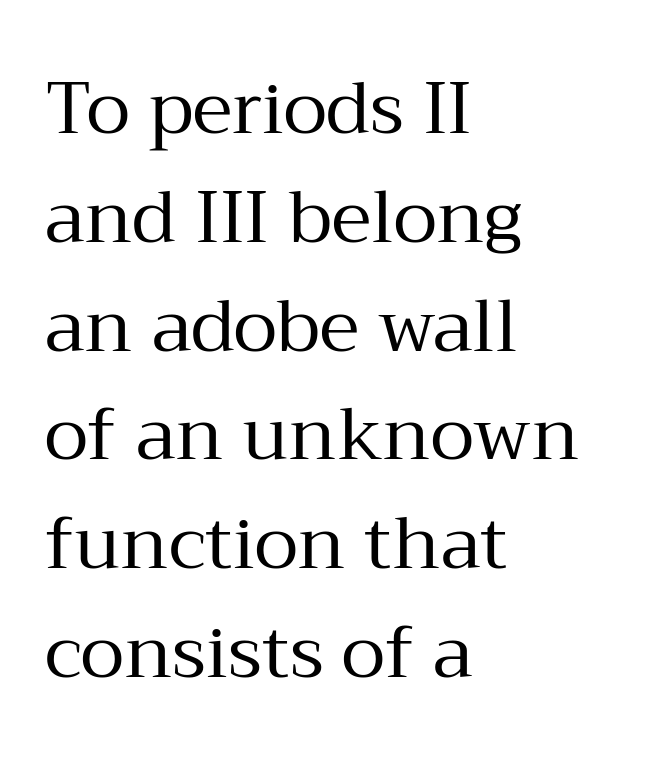
The image shows 73 px regular-weight serif type, upright; set left-aligned, normal line spacing (1.49x), normal letter spacing, not underlined; medium stroke contrast and a medium x-height.
